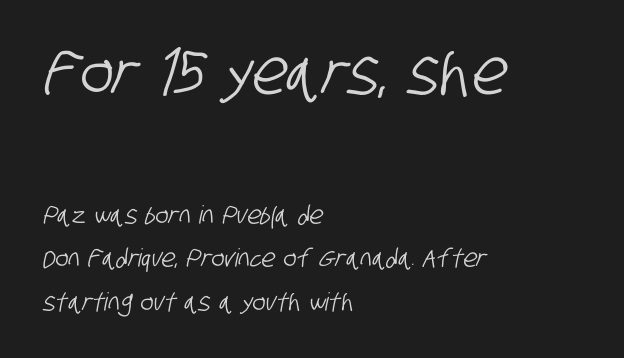
{"serif": "no", "width": "condensed", "stroke_contrast": "low", "x_height": "large", "monospaced": "no", "underline": "no", "align": "left", "line_spacing_ratio": 1.75, "letter_spacing": "normal", "letter_spacing_em": 0.0, "larger_block": "first", "size_ratio": 2.52, "glyph_px": 63}
